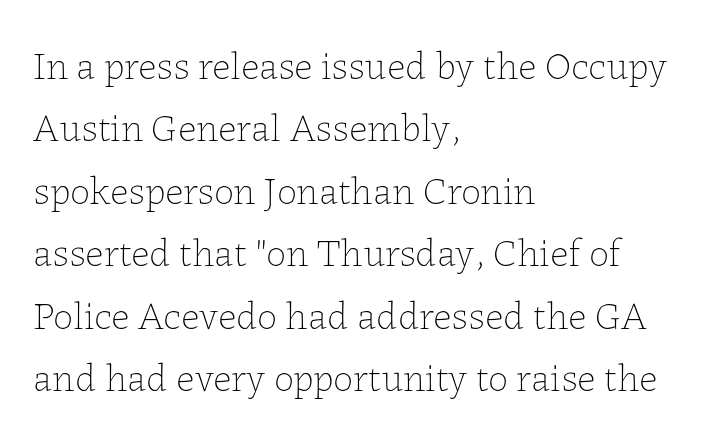
The image shows 40 px thin type, upright; set left-aligned, normal line spacing (1.56x), normal letter spacing, not underlined; low stroke contrast and a medium x-height.
